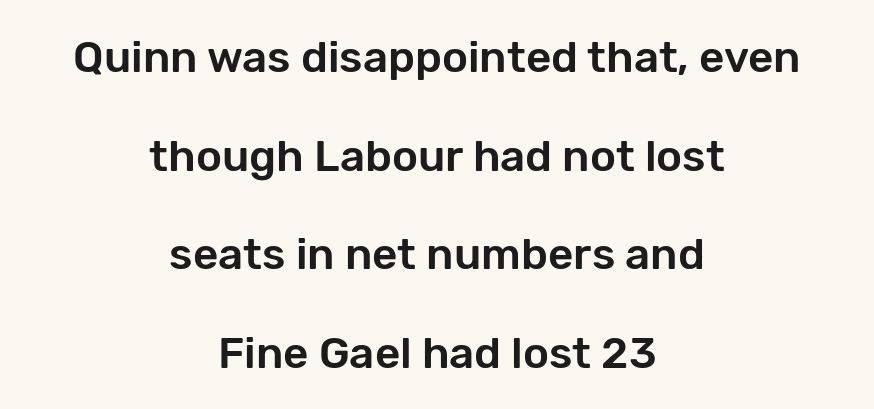
The image shows 44 px sans-serif type, upright; set centered, loose line spacing (2.24x), normal letter spacing, not underlined; low stroke contrast and a medium x-height.
